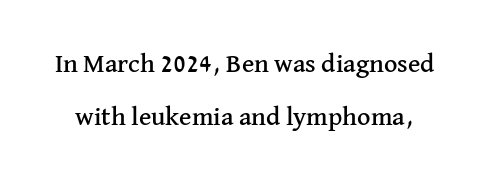
Q: Is the text italic (slanted)? A: No, it is upright.
Q: Is the text underlined? A: No.
Q: Is the spacing between letters normal or unusually wide? A: Normal.
Q: Is the spacing between lines tight, normal or loose? A: Loose.
